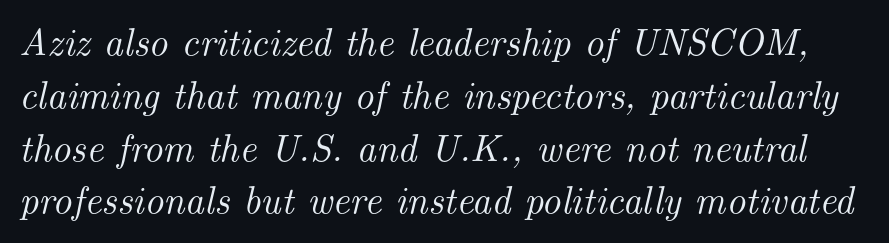
Q: Is the text italic (slanted)? A: Yes, it leans right by about 14 degrees.
Q: Is the typeface a serif or a sans-serif typeface? A: Serif.
Q: Is the text underlined? A: No.
Q: Is the spacing between letters normal or unusually wide? A: Normal.
Q: Is the spacing between lines tight, normal or loose? A: Normal.
Q: Width (condensed, normal, or wide)? A: Normal.
Q: Stroke contrast? A: Medium.
Q: x-height? A: Small.
Q: Monospaced? A: No.
